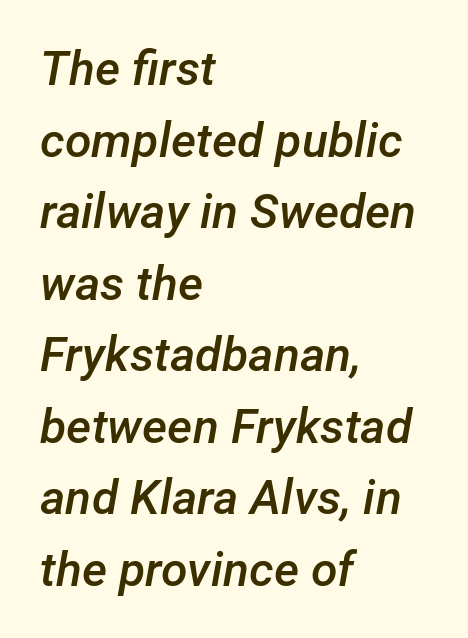
Baseline-to-baseline distance is the conventional proportion of letter height. The string is rendered with underlining switched off. Nobody touched the tracking dial on this one. The setting favours the left margin, as ordinary paragraphs usually do. Looks like regular typesetting: each glyph gets only the width it needs. The text carries the slant typical of an italic or oblique font.
